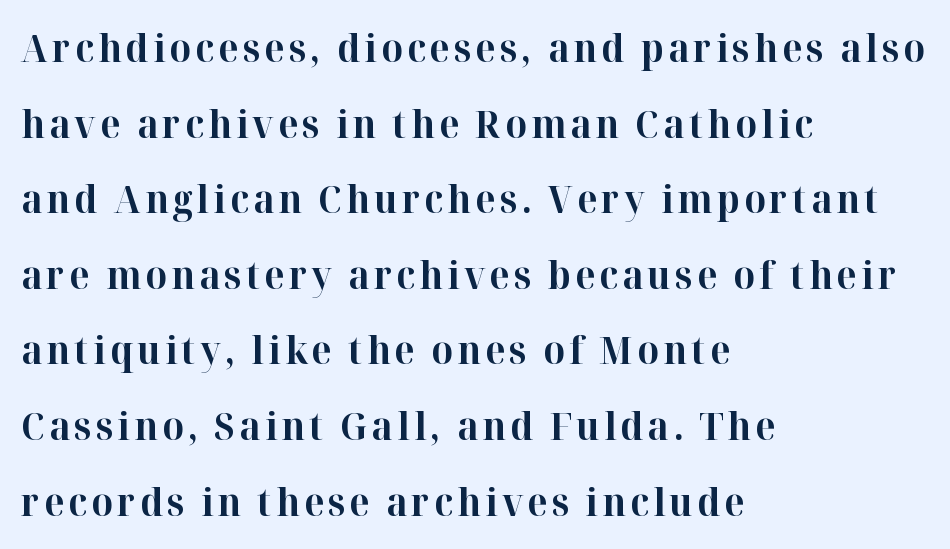
Q: Is the text bold? A: Yes.
Q: Is the text italic (slanted)? A: No, it is upright.
Q: Is the typeface a serif or a sans-serif typeface? A: Serif.
Q: Is the text underlined? A: No.
Q: How is the paragraph aligned? A: Left-aligned.
Q: Is the spacing between lines tight, normal or loose? A: Loose.
Q: Width (condensed, normal, or wide)? A: Normal.
Q: Stroke contrast? A: High.
Q: x-height? A: Medium.
Q: Monospaced? A: No.
